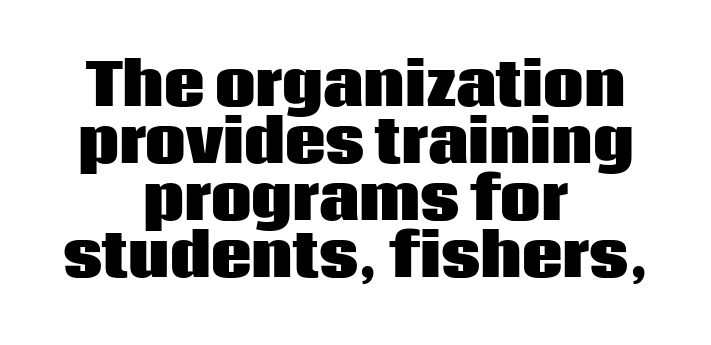
{"serif": "no", "italic": "no", "bold": "yes", "weight": "heavy", "width": "normal", "stroke_contrast": "low", "x_height": "large", "monospaced": "no", "underline": "no", "align": "center", "line_spacing": "tight", "line_spacing_ratio": 1.0, "letter_spacing": "normal", "letter_spacing_em": 0.0, "glyph_px": 57}
